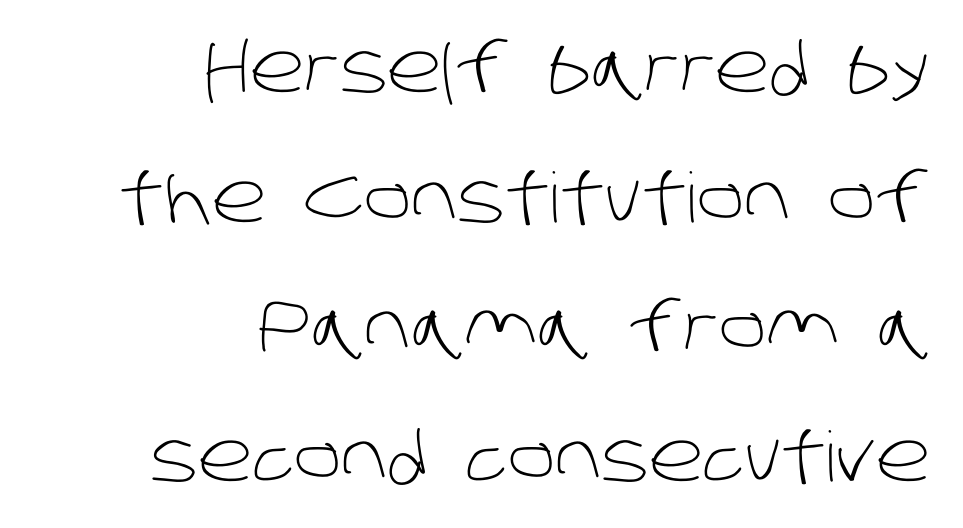
The image shows 69 px light sans-serif type; set right-aligned, line spacing 1.88x, normal letter spacing, not underlined; low stroke contrast and a large x-height.
